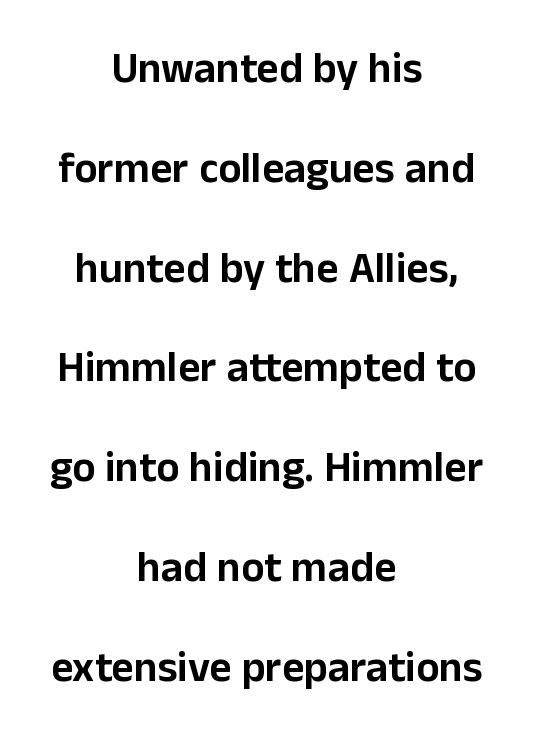
The image shows 43 px sans-serif type, upright; set centered, loose line spacing (2.32x), normal letter spacing, not underlined; low stroke contrast and a medium x-height.
